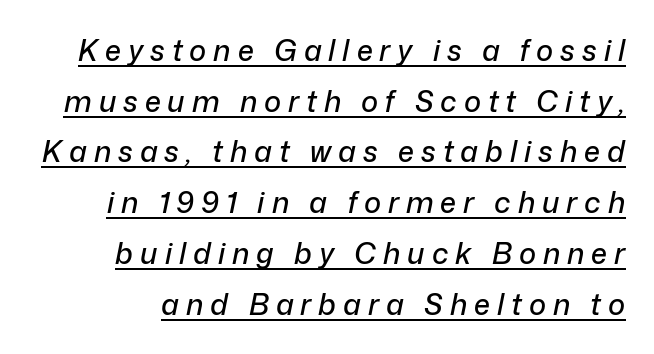
The image shows 29 px text type, italic (leaning right); set line spacing 1.75x, unusually wide letter spacing (+0.24 em), underlined; low stroke contrast and a medium x-height.
